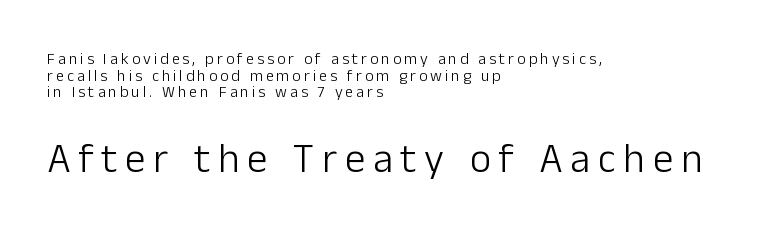
The image shows 41 px light sans-serif type, upright; set left-aligned, tight line spacing (1.04x), not underlined; the second (bottom) block is 2.56x larger; low stroke contrast and a medium x-height.
